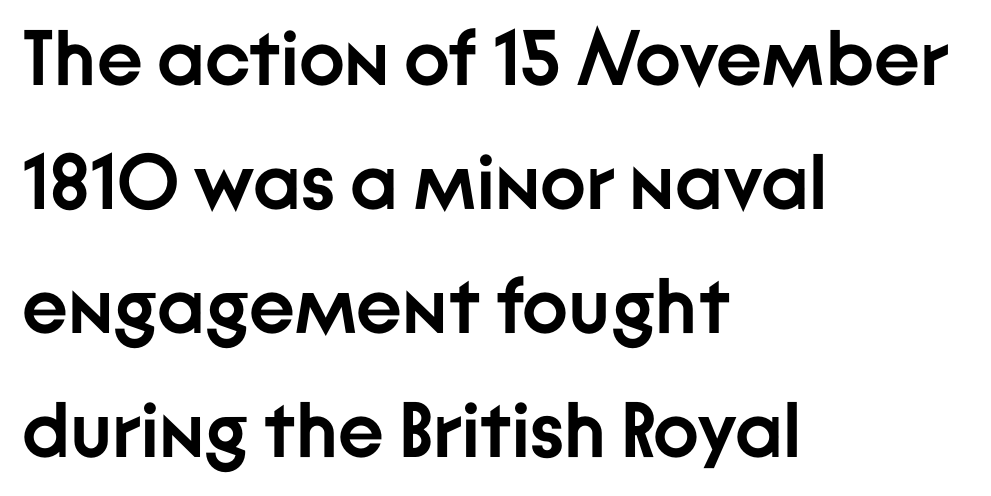
Q: Is the text bold? A: Yes.
Q: Is the text italic (slanted)? A: No, it is upright.
Q: Is the typeface a serif or a sans-serif typeface? A: Sans-serif.
Q: Is the text underlined? A: No.
Q: How is the paragraph aligned? A: Left-aligned.
Q: Is the spacing between letters normal or unusually wide? A: Normal.
Q: Is the spacing between lines tight, normal or loose? A: Normal.
Q: Width (condensed, normal, or wide)? A: Normal.
Q: Stroke contrast? A: Low.
Q: x-height? A: Medium.
Q: Monospaced? A: No.
